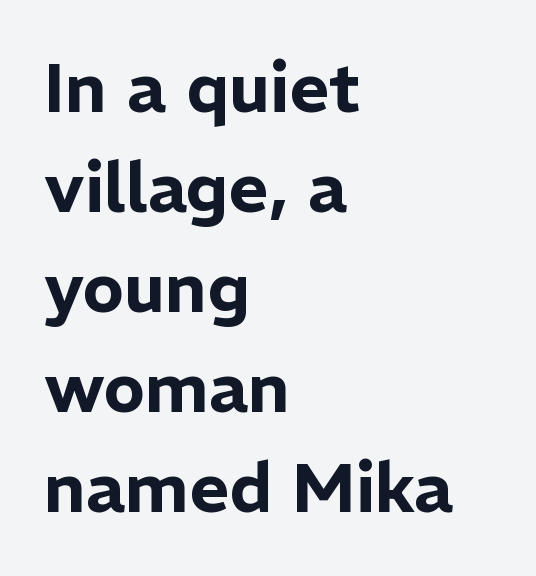
Q: Is the text italic (slanted)? A: No, it is upright.
Q: Is the typeface a serif or a sans-serif typeface? A: Sans-serif.
Q: Is the text underlined? A: No.
Q: How is the paragraph aligned? A: Left-aligned.
Q: Is the spacing between letters normal or unusually wide? A: Normal.
Q: Is the spacing between lines tight, normal or loose? A: Normal.
Q: Width (condensed, normal, or wide)? A: Normal.
Q: Stroke contrast? A: Low.
Q: x-height? A: Medium.
Q: Monospaced? A: No.
